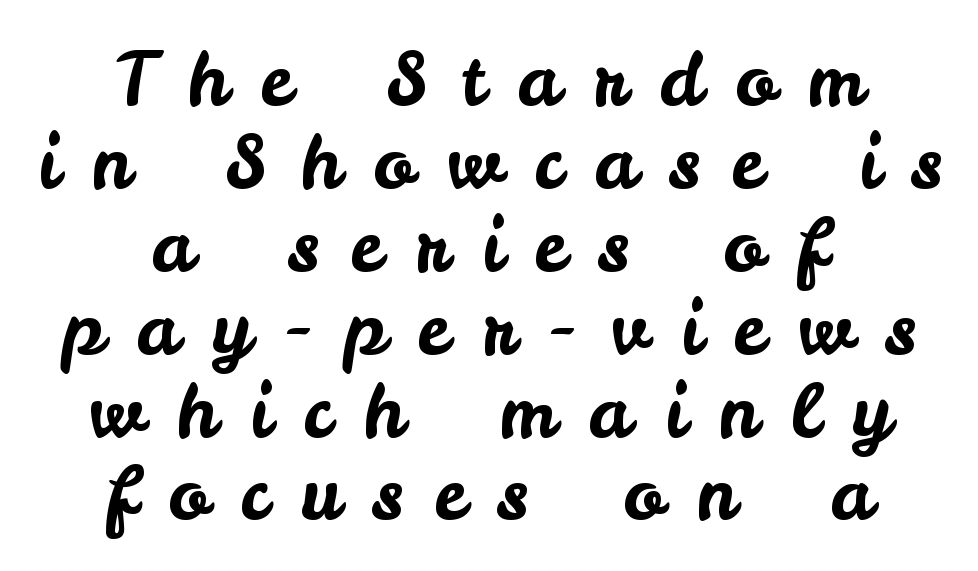
Grotesque or geometric, the face here clearly has no serifs. Every row of glyphs is offset so its center matches the block's center. This rendering widens character spacing well past its baseline value. Spacing verdict: proportional, widths tailored to each character.
